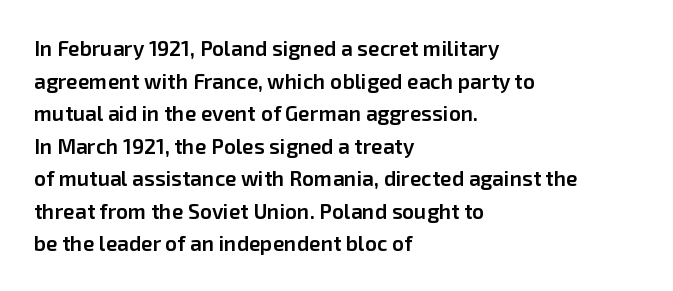
{"italic": "no", "bold": "semi", "underline": "no", "align": "left", "line_spacing": "normal", "line_spacing_ratio": 1.55, "letter_spacing": "normal", "letter_spacing_em": 0.0, "glyph_px": 21}
